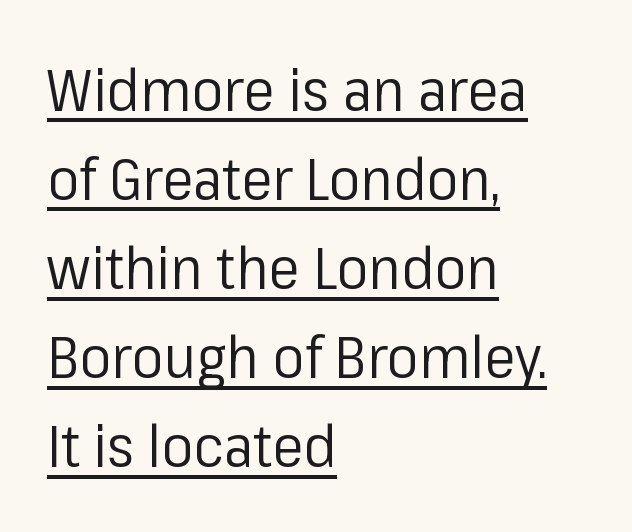
Q: Is the text bold? A: No.
Q: Is the text italic (slanted)? A: No, it is upright.
Q: Is the typeface a serif or a sans-serif typeface? A: Sans-serif.
Q: Is the text underlined? A: Yes.
Q: How is the paragraph aligned? A: Left-aligned.
Q: Is the spacing between letters normal or unusually wide? A: Normal.
Q: Is the spacing between lines tight, normal or loose? A: Normal.
Q: Width (condensed, normal, or wide)? A: Normal.
Q: Stroke contrast? A: Low.
Q: x-height? A: Medium.
Q: Monospaced? A: No.
